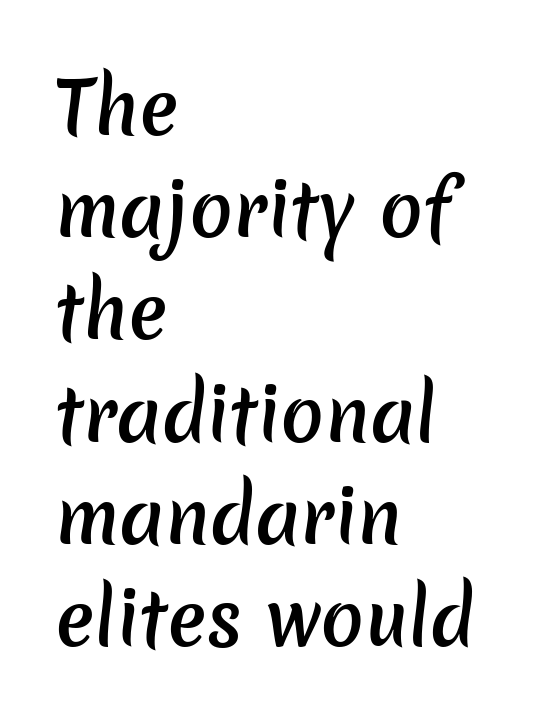
Rule under the text: the space is simply empty. Leading matches the norm, producing a regular column. These lines are rendered in a variable-pitch font. This rendering leaves character spacing at its baseline value. To sum up the face: it is a sans, with no serifs.
